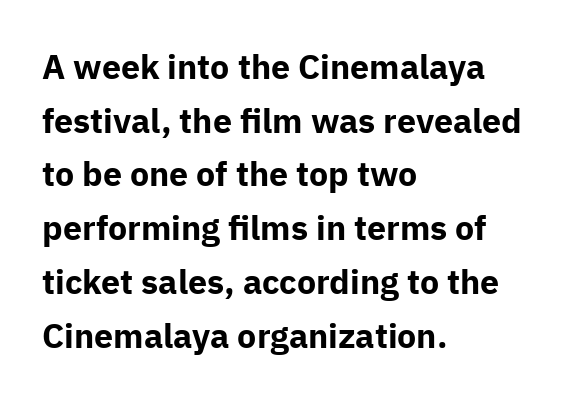
The image shows 34 px bold sans-serif type, upright; set left-aligned, normal line spacing (1.58x), normal letter spacing, not underlined; low stroke contrast and a medium x-height.
